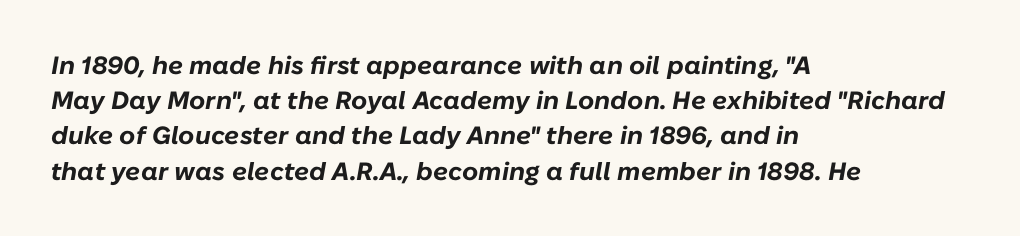
{"italic": "yes", "lean": "right", "slant_degrees": 10, "bold": "yes", "underline": "no", "align": "left", "line_spacing": "normal", "line_spacing_ratio": 1.41, "letter_spacing": "normal", "letter_spacing_em": 0.0, "glyph_px": 25}
